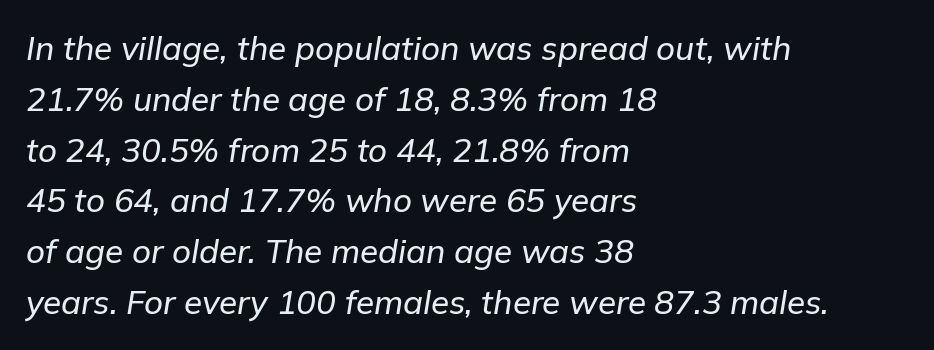
Baseline-to-baseline distance is the conventional proportion of letter height. The setting favours the left margin, as ordinary paragraphs usually do. The zone under the glyphs is completely vacant. There is no visible air inserted between adjacent glyphs.
